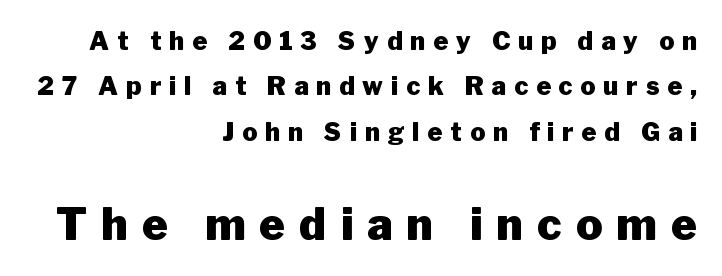
{"serif": "no", "italic": "no", "bold": "yes", "weight": "heavy", "width": "normal", "stroke_contrast": "low", "x_height": "medium", "monospaced": "no", "underline": "no", "align": "right", "line_spacing_ratio": 1.82, "letter_spacing": "wide", "letter_spacing_em": 0.32, "larger_block": "second", "size_ratio": 1.76, "glyph_px": 44}
